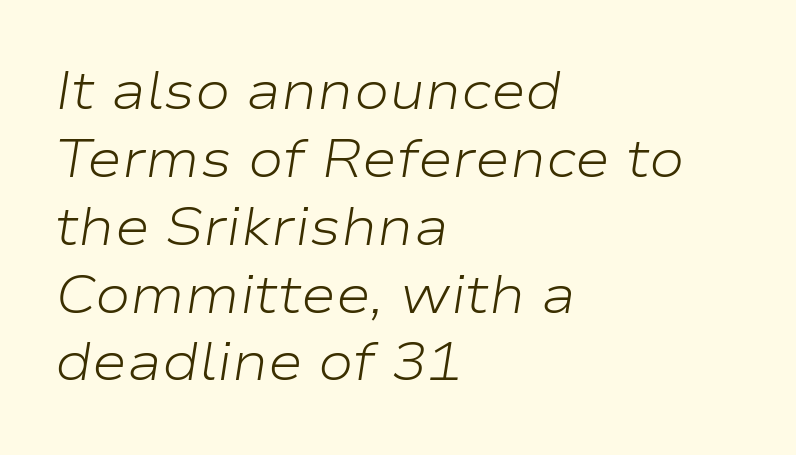
{"italic": "yes", "lean": "right", "slant_degrees": 9, "bold": "no", "weight": "light", "width": "wide", "stroke_contrast": "low", "x_height": "medium", "monospaced": "no", "underline": "no", "align": "left", "line_spacing": "normal", "line_spacing_ratio": 1.28, "letter_spacing": "normal", "letter_spacing_em": 0.0, "glyph_px": 53}
